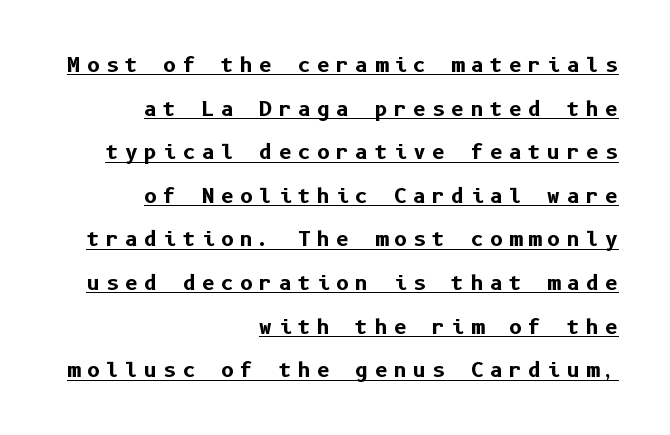
{"italic": "no", "bold": "yes", "underline": "yes", "align": "right", "line_spacing": "loose", "line_spacing_ratio": 2.18, "letter_spacing": "wide", "letter_spacing_em": 0.31, "glyph_px": 20}
